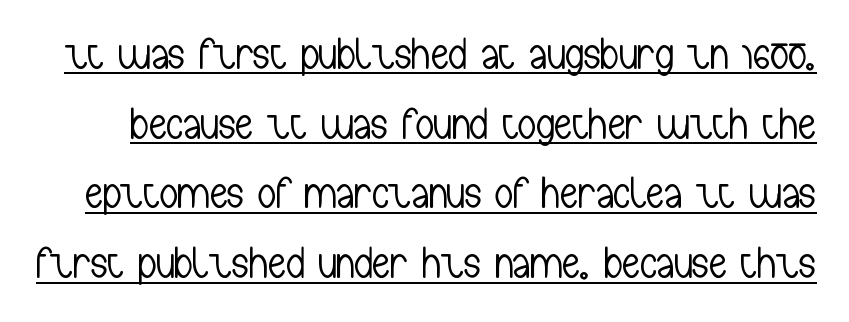
Note the varied advance widths — an 'i' is clearly narrower than an 'm'. A continuous stroke trails under the words, as in a hyperlink. Weight class: somewhere from thin through regular. Type style note: lacks serifs. One glance says typical: line gaps are just what's usual. Do the letters lean? They stand straight.
